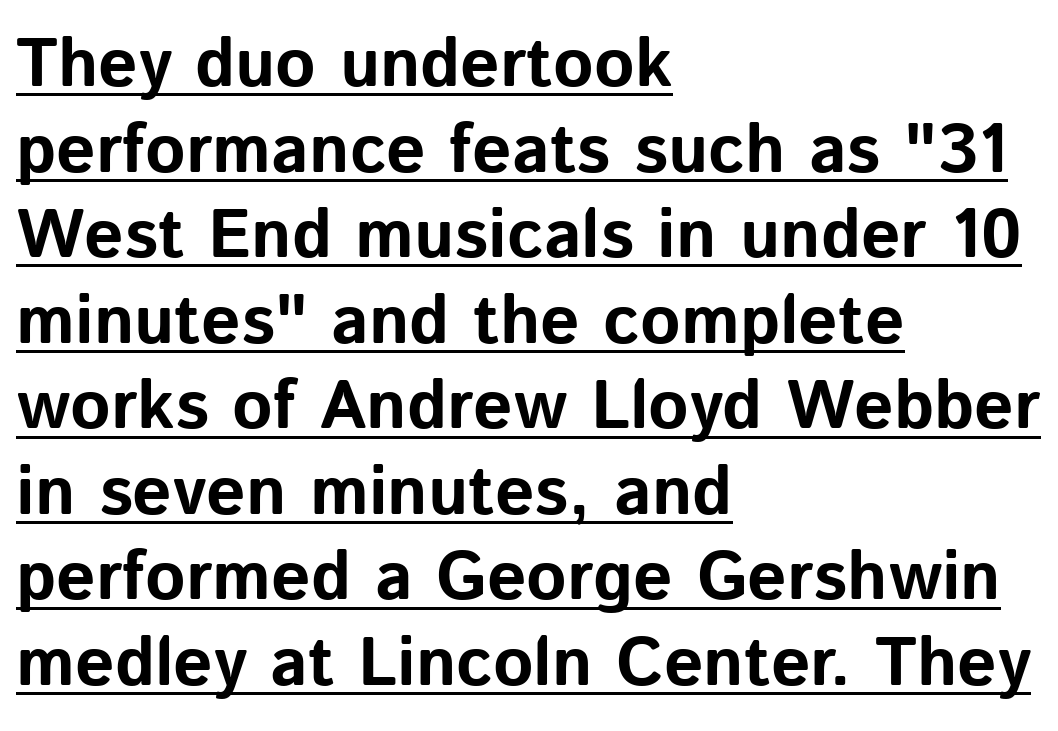
{"serif": "no", "italic": "no", "bold": "yes", "weight": "bold", "width": "normal", "stroke_contrast": "low", "x_height": "medium", "monospaced": "no", "underline": "yes", "align": "left", "line_spacing_ratio": 1.24, "letter_spacing": "normal", "letter_spacing_em": 0.0, "glyph_px": 69}
